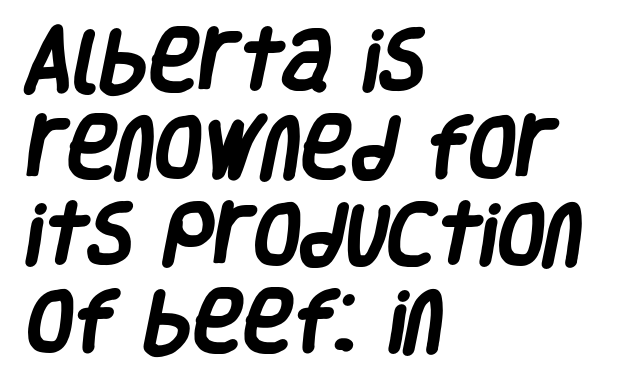
The words here are not underlined. Characters follow at the spacing the type designer built in. One glance says typical: line gaps are just what's usual. Layout note: lines flush left. Weight: bold. I'd call this a sans setting — the letters go barefoot.
